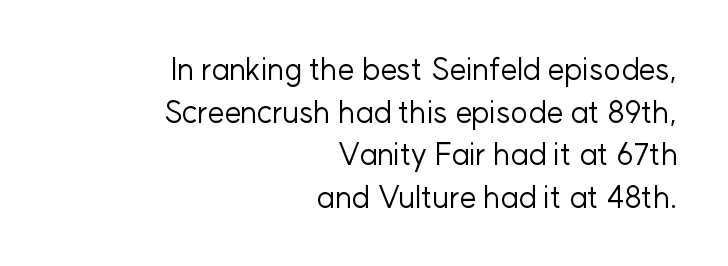
Layout note: lines flush right. You could not count columns in this text — the font is proportionally spaced. The block of text has a typical density, with ordinary space between rows. The cut favours lightness, reaching ordinary text weight at its darkest. Is this a sans? Yes — the strokes have no serifs. A bare baseline throughout the passage.
